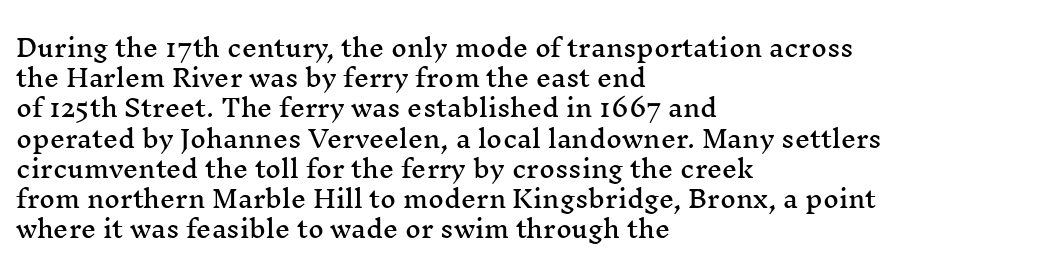
Q: Is the text italic (slanted)? A: No, it is upright.
Q: Is the text underlined? A: No.
Q: How is the paragraph aligned? A: Left-aligned.
Q: Is the spacing between letters normal or unusually wide? A: Normal.
Q: Is the spacing between lines tight, normal or loose? A: Normal.
